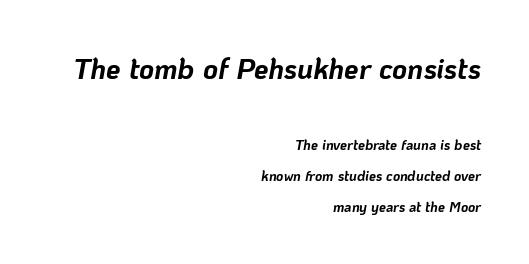
{"italic": "yes", "lean": "right", "slant_degrees": 10, "bold": "yes", "weight": "bold", "width": "normal", "stroke_contrast": "low", "x_height": "medium", "monospaced": "no", "underline": "no", "align": "right", "line_spacing": "loose", "line_spacing_ratio": 2.2, "letter_spacing": "normal", "letter_spacing_em": 0.0, "larger_block": "first", "size_ratio": 2.07, "glyph_px": 29}
